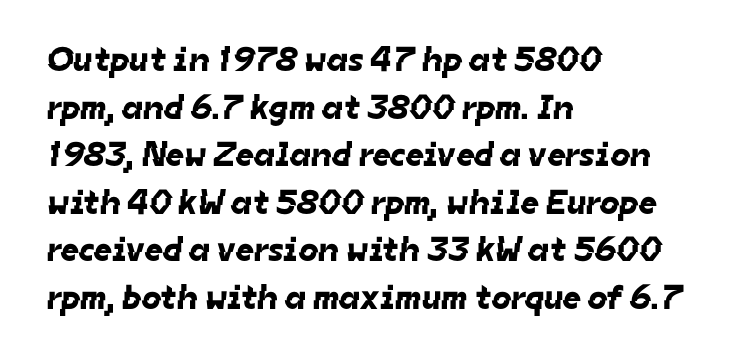
Descenders hang freely into open space. The setting favours the left margin, as ordinary paragraphs usually do. Vertical spacing — default. Spacing verdict: proportional, widths tailored to each character. To sum up the face: it is a sans, with no serifs. How are the letters spaced? Ordinarily, with no added tracking.
